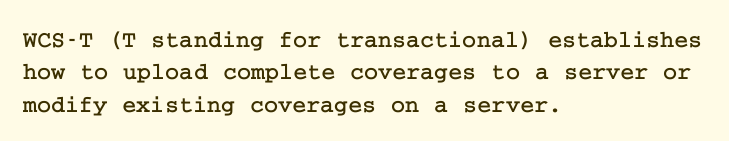
{"italic": "no", "underline": "no", "align": "left", "line_spacing": "normal", "line_spacing_ratio": 1.35, "letter_spacing": "normal", "letter_spacing_em": 0.0, "glyph_px": 24}
